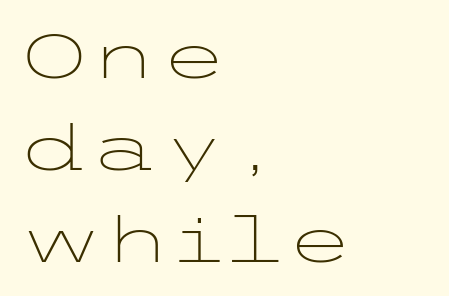
Q: Is the text bold? A: No.
Q: Is the text italic (slanted)? A: No, it is upright.
Q: Is the typeface a serif or a sans-serif typeface? A: Sans-serif.
Q: Is the text underlined? A: No.
Q: How is the paragraph aligned? A: Left-aligned.
Q: Is the spacing between letters normal or unusually wide? A: Normal.
Q: Is the spacing between lines tight, normal or loose? A: Normal.
Q: Width (condensed, normal, or wide)? A: Wide.
Q: Stroke contrast? A: Low.
Q: x-height? A: Medium.
